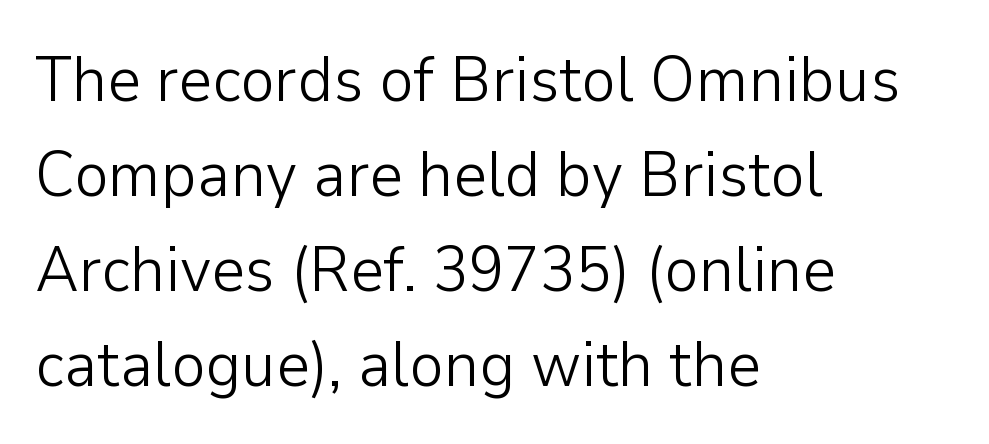
The image shows 65 px light sans-serif type, upright; set left-aligned, normal line spacing (1.46x), normal letter spacing, not underlined; low stroke contrast and a medium x-height.
